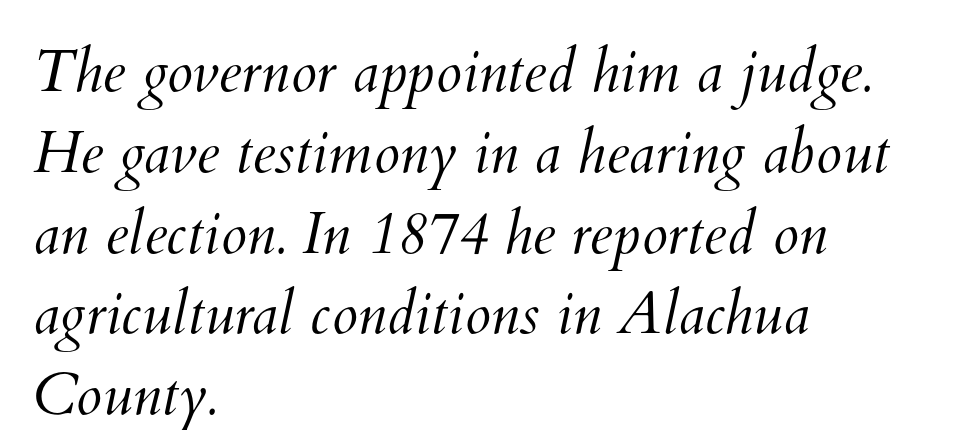
Think of a printed novel: that variable character pitch is what you see here. The face used here is rendered with its standard letterfit. Bold? No — there's no thickening of the strokes. Does the leading feel generous? No, just average. A student would call this left alignment; a typographer would say flush left, rag right. Descenders hang freely into open space.
